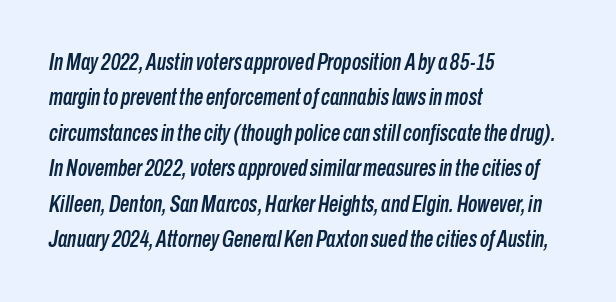
{"italic": "yes", "lean": "right", "slant_degrees": 10, "underline": "no", "align": "left", "line_spacing": "normal", "line_spacing_ratio": 1.54, "letter_spacing": "normal", "letter_spacing_em": 0.0, "glyph_px": 23}
